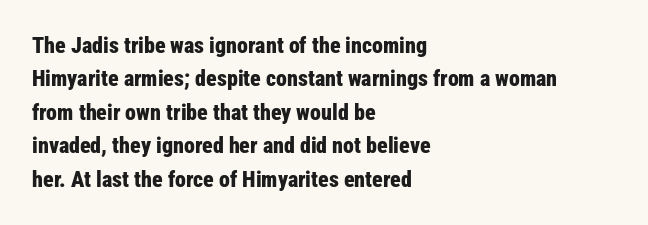
The strip under each line holds only bare page. Between one letter and the next there's only the usual sliver of space. Is there any slant? The stems are plumb. Plenty of ink on the page — the face is bold. Leading matches the norm, producing a regular column.
